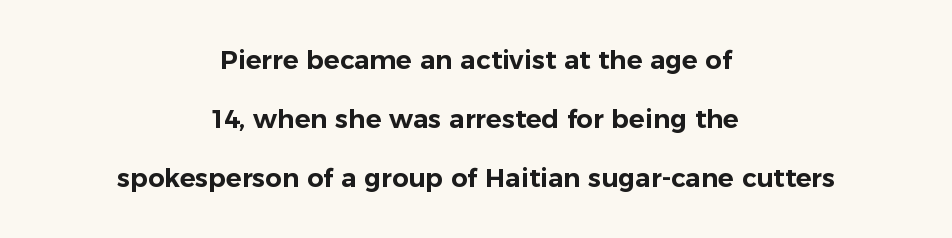
Q: Is the text italic (slanted)? A: No, it is upright.
Q: Is the text underlined? A: No.
Q: How is the paragraph aligned? A: Centered.
Q: Is the spacing between letters normal or unusually wide? A: Normal.
Q: Is the spacing between lines tight, normal or loose? A: Loose.
